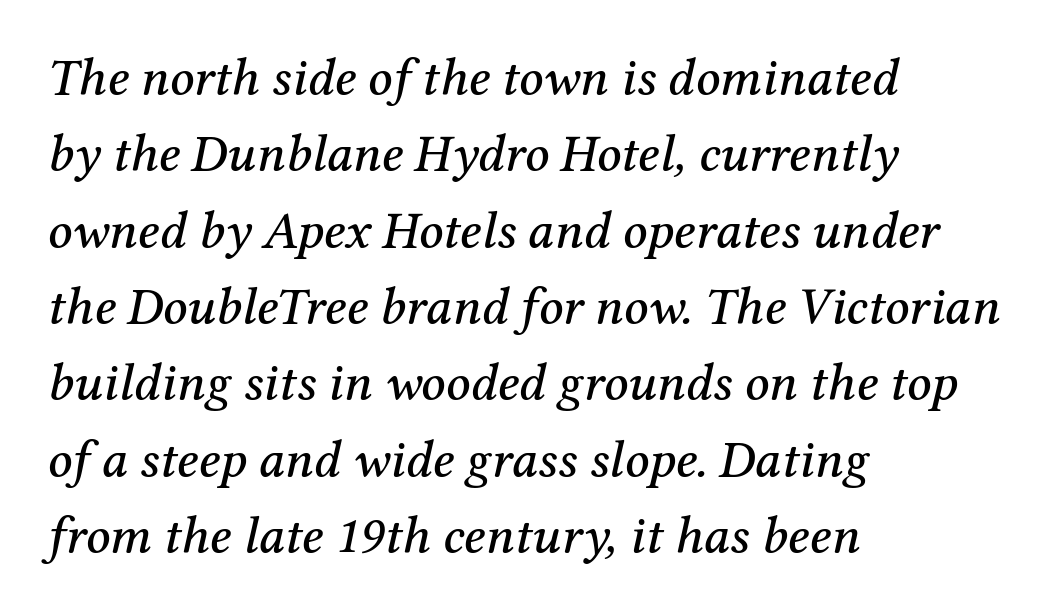
{"serif": "yes", "italic": "yes", "lean": "right", "slant_degrees": 12, "width": "normal", "stroke_contrast": "medium", "x_height": "medium", "monospaced": "no", "underline": "no", "align": "left", "line_spacing": "normal", "line_spacing_ratio": 1.44, "letter_spacing": "normal", "letter_spacing_em": 0.0, "glyph_px": 53}
